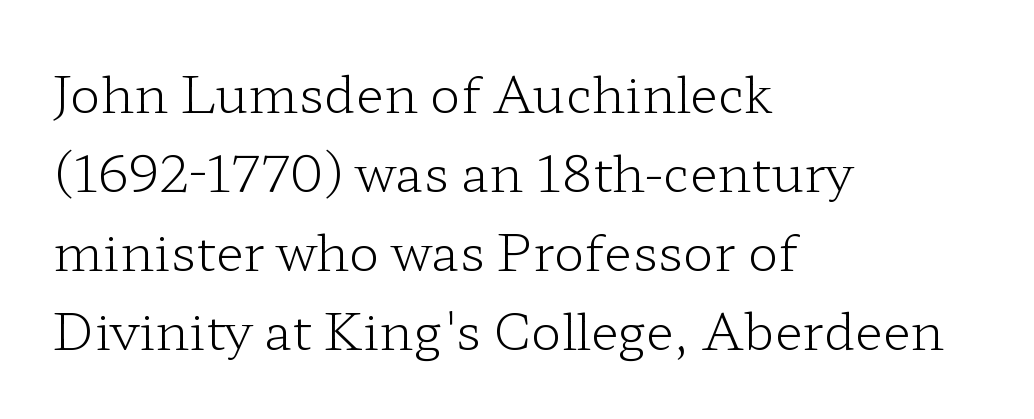
The image shows 51 px light, wide serif type, upright; set left-aligned, normal line spacing (1.55x), normal letter spacing, not underlined; low stroke contrast and a medium x-height.
